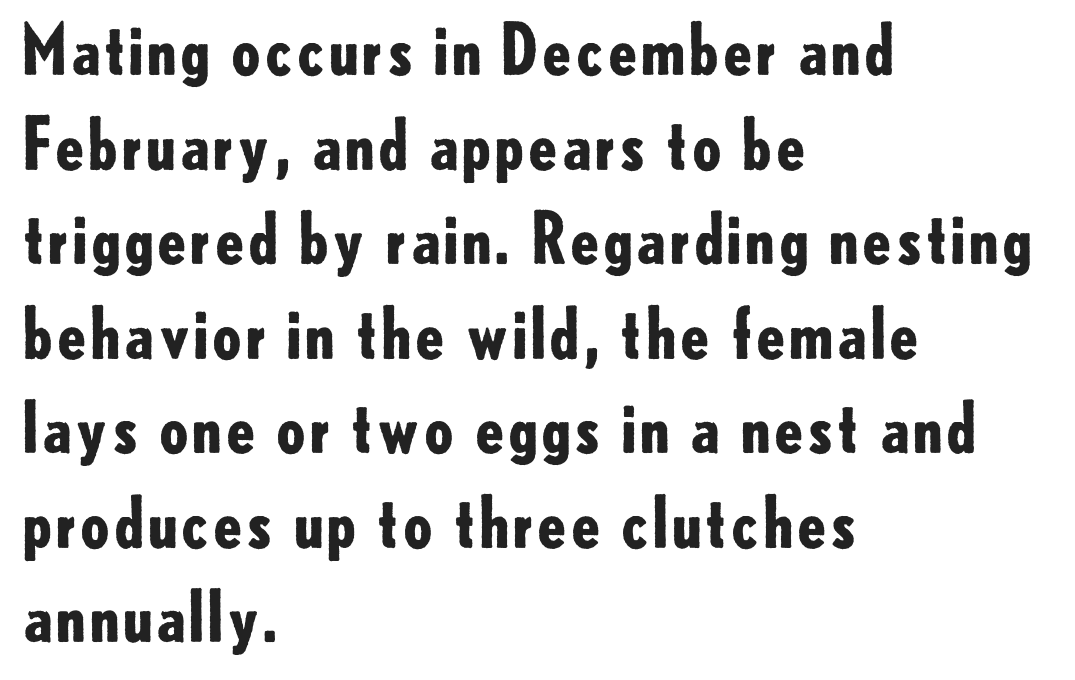
Q: Is the text bold? A: Yes.
Q: Is the text italic (slanted)? A: No, it is upright.
Q: Is the typeface a serif or a sans-serif typeface? A: Sans-serif.
Q: Is the text underlined? A: No.
Q: How is the paragraph aligned? A: Left-aligned.
Q: Is the spacing between letters normal or unusually wide? A: Normal.
Q: Is the spacing between lines tight, normal or loose? A: Normal.
Q: Width (condensed, normal, or wide)? A: Normal.
Q: Stroke contrast? A: Low.
Q: x-height? A: Small.
Q: Monospaced? A: No.
